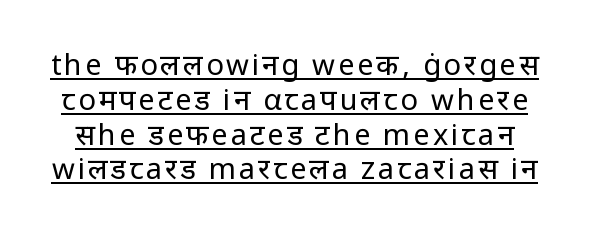
Underlined type. The letters advance in unequal steps, a hallmark of proportional type. Ink coverage per letter is moderate at most. Upright lettering throughout.
